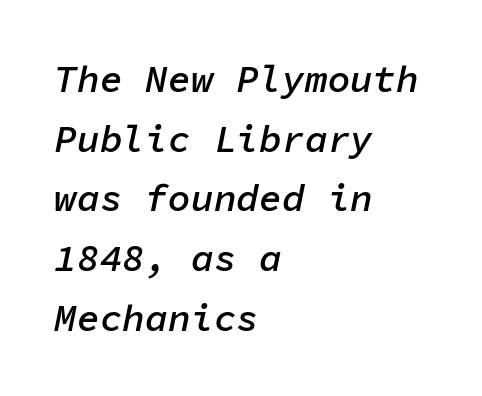
{"italic": "yes", "lean": "right", "slant_degrees": 11, "bold": "semi", "weight": "semibold", "width": "normal", "stroke_contrast": "low", "x_height": "medium", "monospaced": "yes", "underline": "no", "align": "left", "line_spacing": "normal", "line_spacing_ratio": 1.57, "letter_spacing": "normal", "letter_spacing_em": 0.0, "glyph_px": 38}
